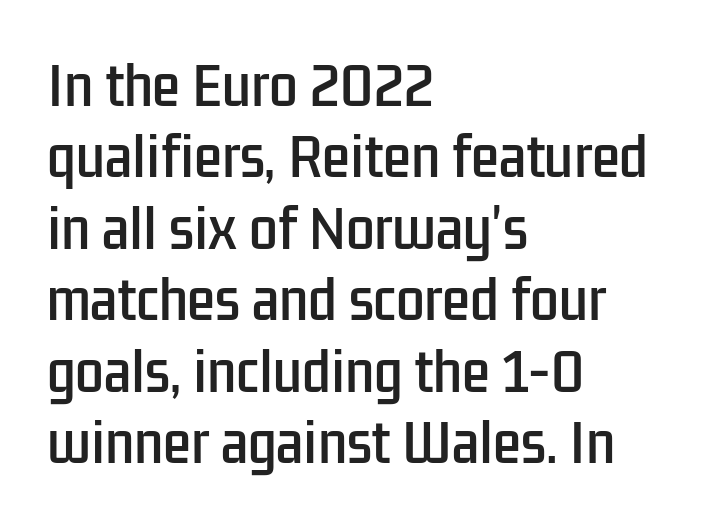
{"serif": "no", "italic": "no", "width": "condensed", "stroke_contrast": "low", "x_height": "medium", "monospaced": "no", "underline": "no", "align": "left", "line_spacing": "normal", "line_spacing_ratio": 1.4, "letter_spacing": "normal", "letter_spacing_em": 0.0, "glyph_px": 51}
